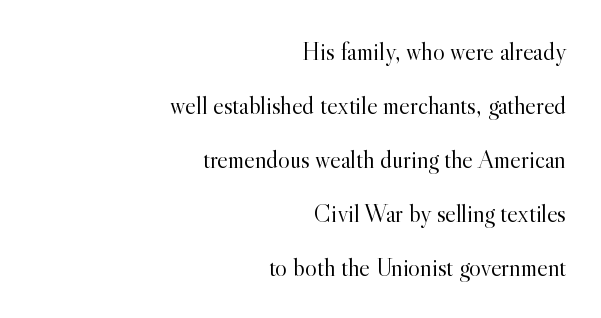
The image shows 25 px text type, upright; set right-aligned, loose line spacing (2.16x), normal letter spacing, not underlined.
